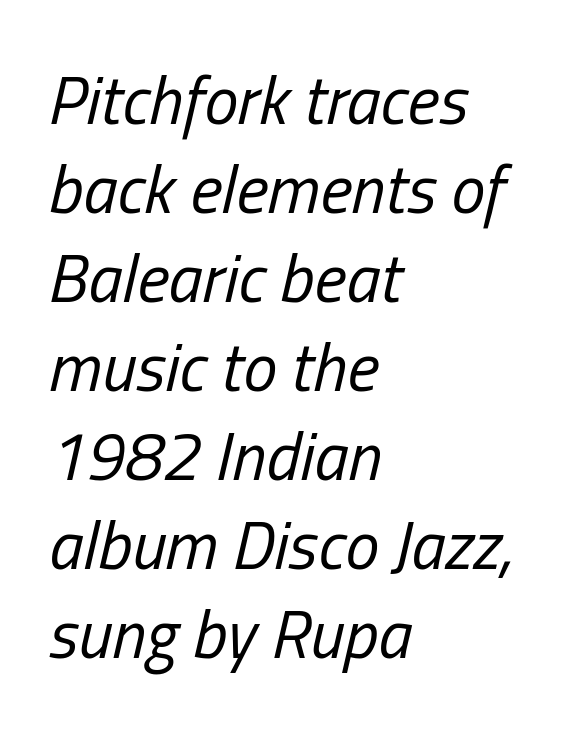
Weight: in the light-to-regular range. When letters slant like this, we call the style italic. The foot of each line stays bare and open. Short note: letters normally spaced. Alignment: flush left.
